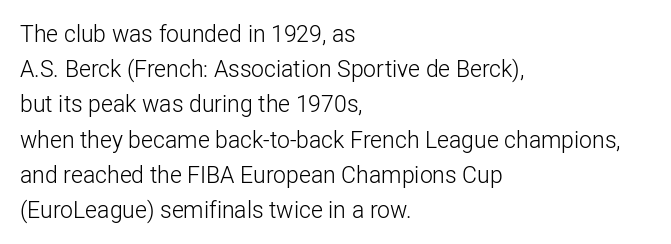
The image shows 23 px text type, upright; set left-aligned, normal line spacing (1.53x), normal letter spacing, not underlined.
